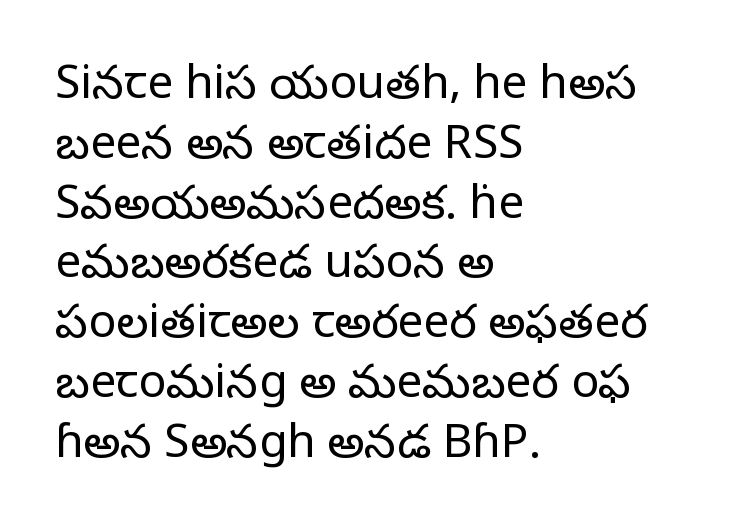
The image shows 46 px regular-weight serif type, upright; set left-aligned, normal line spacing (1.3x), normal letter spacing, not underlined; low stroke contrast and a large x-height.
